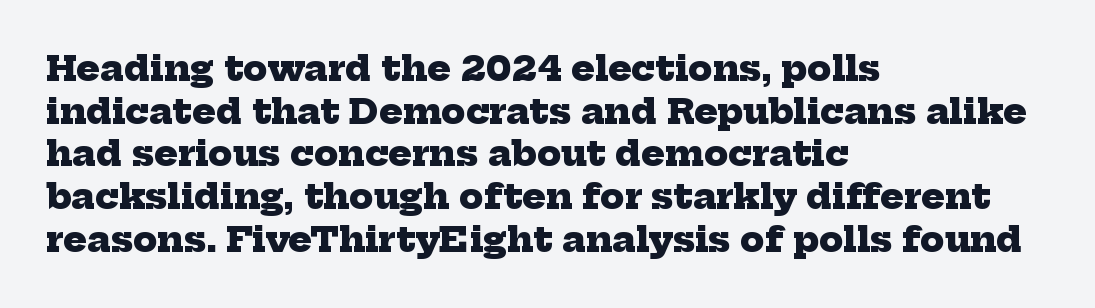
The image shows 35 px heavy serif type; set left-aligned, line spacing 1.22x, normal letter spacing, not underlined; low stroke contrast and a medium x-height.
